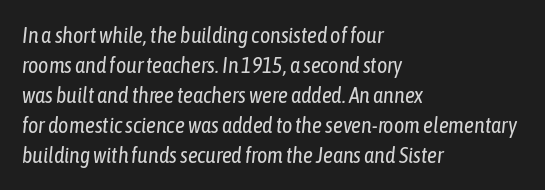
The image shows 22 px text type, italic (leaning right); set left-aligned, normal line spacing (1.36x), normal letter spacing, not underlined.
